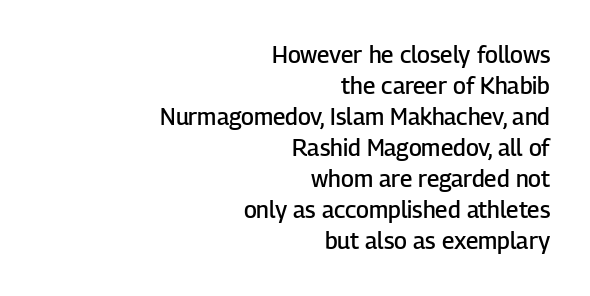
The image shows 23 px text type, upright; set right-aligned, normal line spacing (1.35x), normal letter spacing, not underlined.
